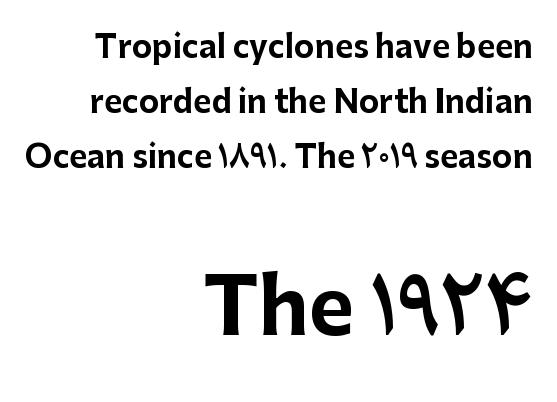
{"serif": "no", "italic": "no", "bold": "yes", "weight": "bold", "width": "normal", "stroke_contrast": "low", "x_height": "medium", "monospaced": "no", "underline": "no", "align": "right", "line_spacing_ratio": 1.77, "letter_spacing": "normal", "letter_spacing_em": 0.0, "larger_block": "second", "size_ratio": 2.52, "glyph_px": 78}
